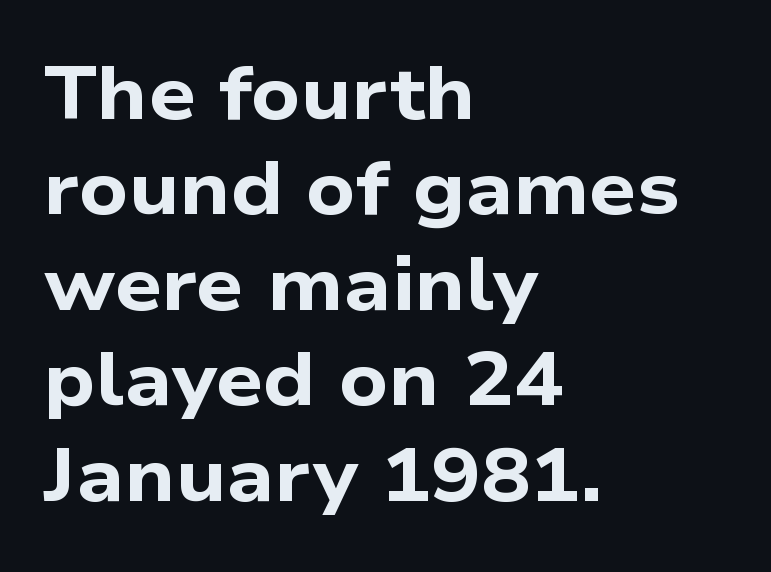
The image shows 74 px bold, wide sans-serif type; set left-aligned, normal line spacing (1.29x), normal letter spacing, not underlined; low stroke contrast and a medium x-height.
